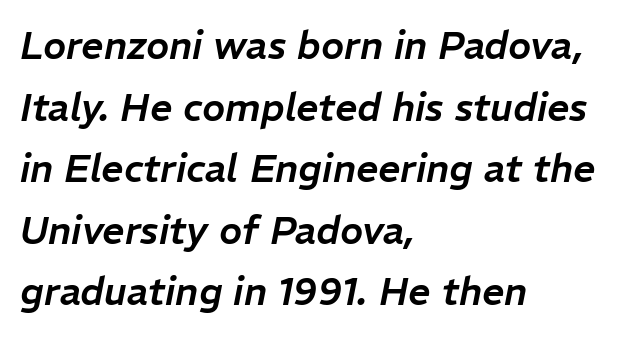
The image shows 39 px text type, italic (leaning right); set left-aligned, normal line spacing (1.58x), normal letter spacing, not underlined; low stroke contrast and a medium x-height.
